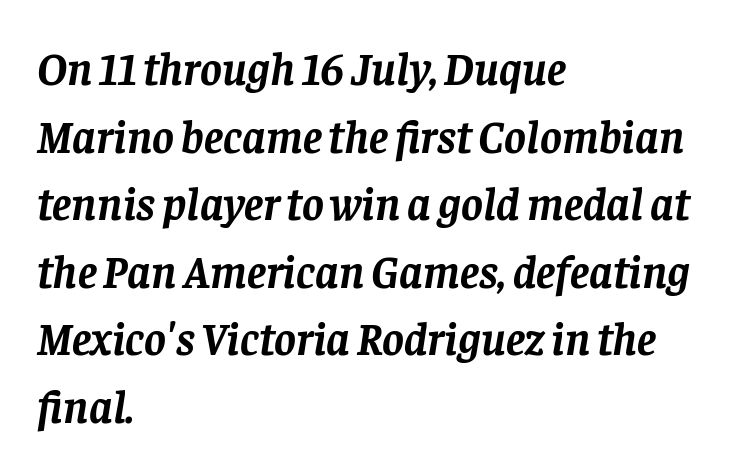
As a designer I'd log this as weight 700, bold. Observe the serifs anchoring each vertical stroke in this sample. The ragged edge is on the right, which tells us the setting is flush left. Each letter keeps its own natural width here, so spacing adapts to shape. A typesetter would call this leading conventional body-copy spacing.
